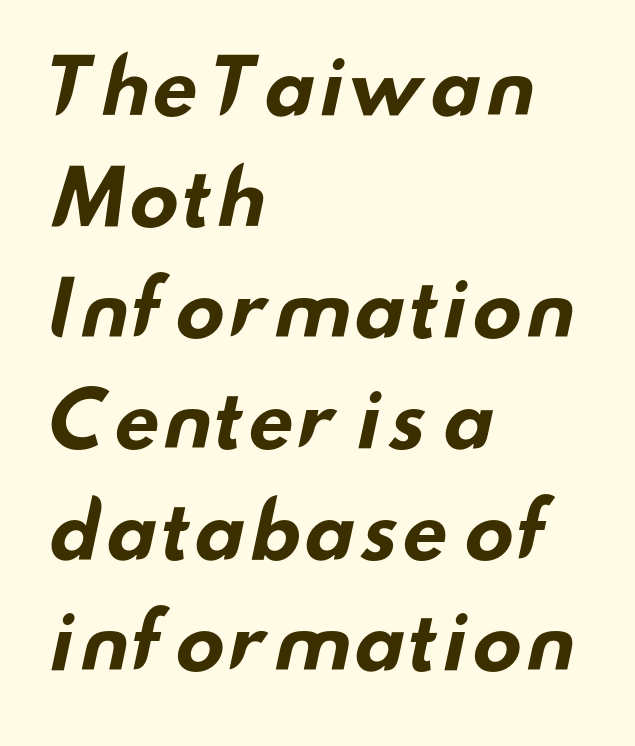
The image shows 75 px bold, wide sans-serif type; set left-aligned, normal line spacing (1.48x), normal letter spacing, not underlined; low stroke contrast and a small x-height.
